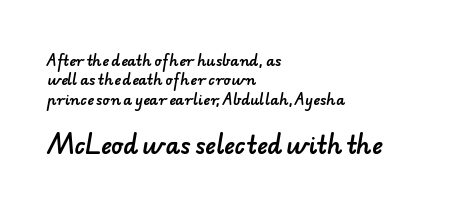
The image shows 23 px text type; set left-aligned, normal line spacing (1.39x), normal letter spacing, not underlined; the second (bottom) block is 1.64x larger.
